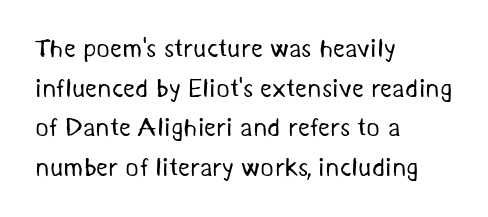
Q: Is the text bold? A: No.
Q: Is the text underlined? A: No.
Q: How is the paragraph aligned? A: Left-aligned.
Q: Is the spacing between letters normal or unusually wide? A: Normal.
Q: Is the spacing between lines tight, normal or loose? A: Normal.
